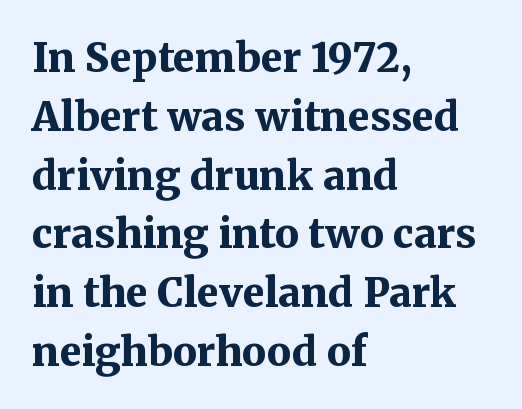
The image shows 40 px bold serif type, upright; set left-aligned, normal line spacing (1.47x), normal letter spacing, not underlined; medium stroke contrast and a medium x-height.
